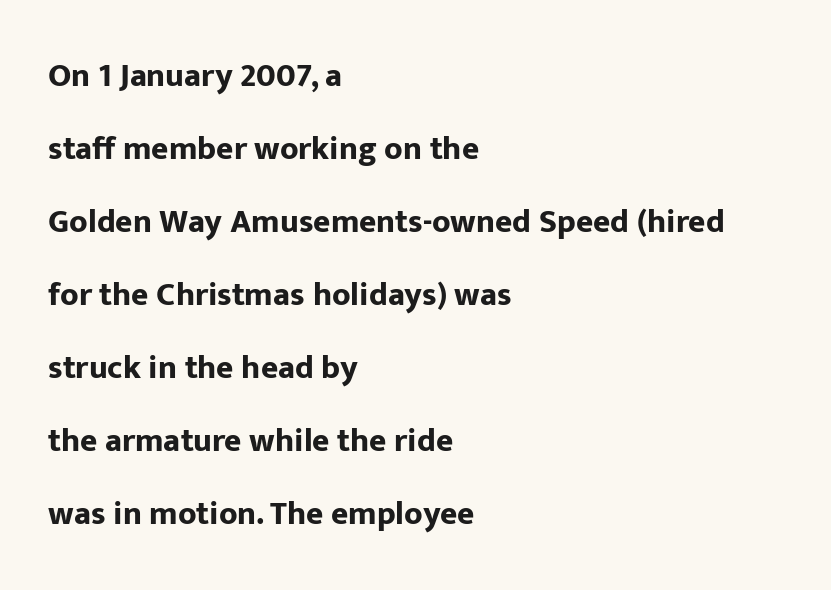
Default kerning and tracking; the words read as compact shapes. Type without underlining. The rendering uses natural spacing where letterforms have individual widths. In terms of weight, the rendering is a true, heavy bold. Compared with typical paragraphs, the rows here are farther apart. Designer's note — italics off, roman on.
